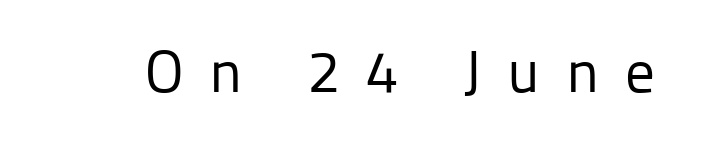
Q: Is the text bold? A: No.
Q: Is the text italic (slanted)? A: No, it is upright.
Q: Is the typeface a serif or a sans-serif typeface? A: Sans-serif.
Q: Is the text underlined? A: No.
Q: Is the spacing between letters normal or unusually wide? A: Unusually wide.
Q: Width (condensed, normal, or wide)? A: Normal.
Q: Stroke contrast? A: Low.
Q: x-height? A: Medium.
Q: Monospaced? A: No.
